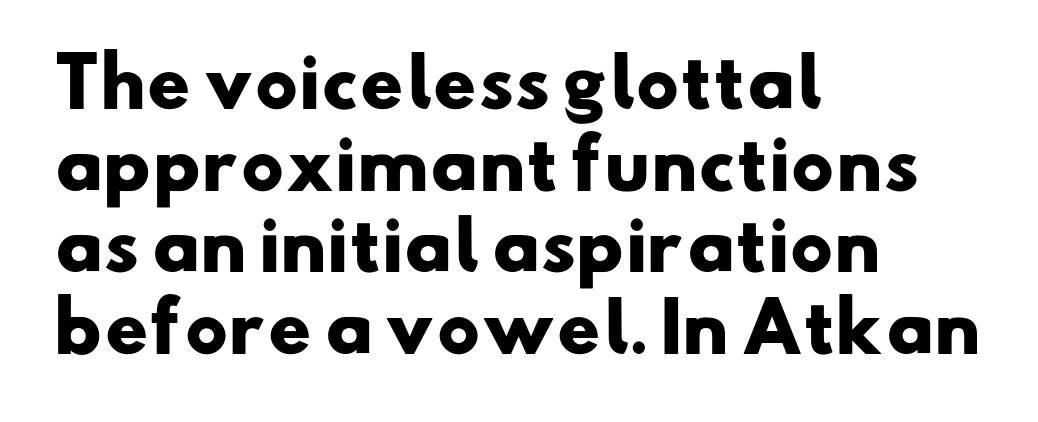
The image shows 67 px heavy, wide sans-serif type; set left-aligned, line spacing 1.22x, normal letter spacing, not underlined; low stroke contrast and a small x-height.
